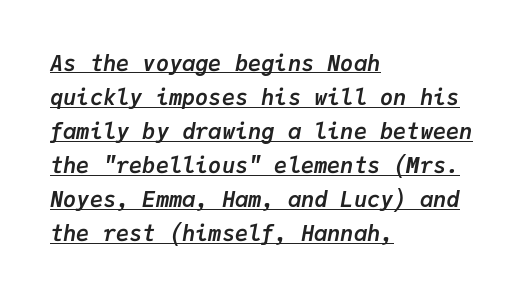
The image shows 22 px bold type, italic (leaning right); set left-aligned, normal line spacing (1.55x), normal letter spacing, underlined.
